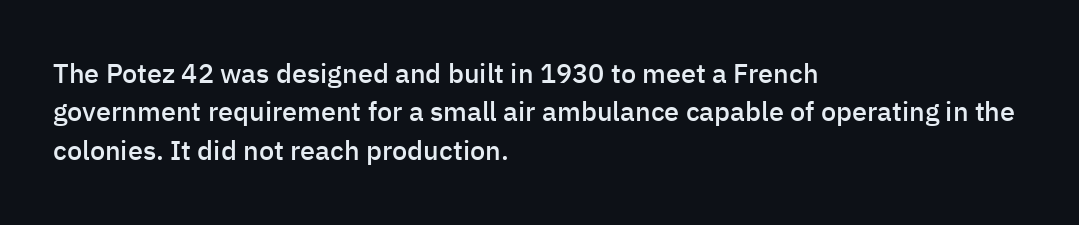
The image shows 27 px text type, upright; set left-aligned, normal line spacing (1.42x), normal letter spacing, not underlined.
